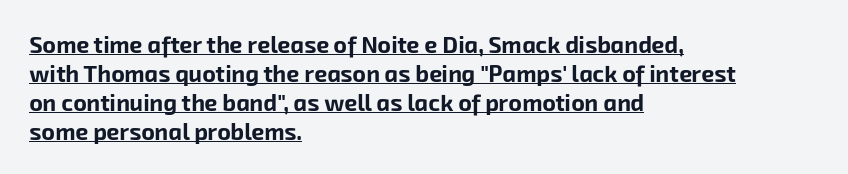
The image shows 23 px bold type; set left-aligned, normal line spacing (1.26x), normal letter spacing, underlined.
